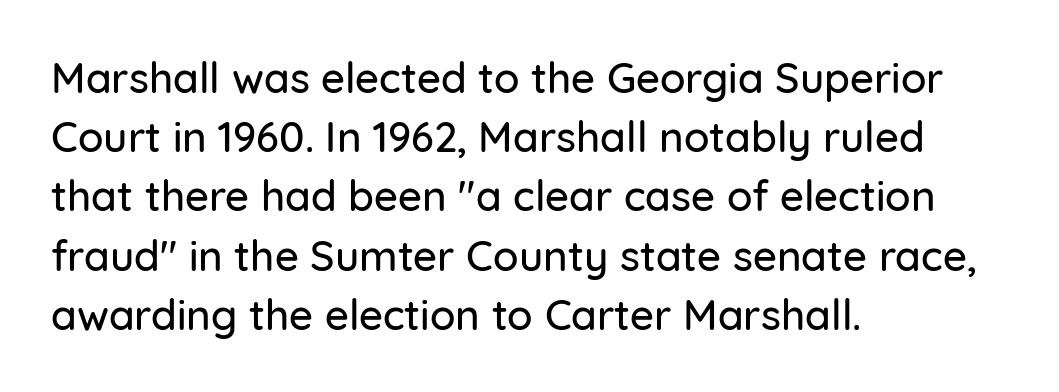
{"serif": "no", "italic": "no", "width": "normal", "stroke_contrast": "low", "x_height": "medium", "monospaced": "no", "underline": "no", "align": "left", "line_spacing": "normal", "line_spacing_ratio": 1.41, "letter_spacing": "normal", "letter_spacing_em": 0.0, "glyph_px": 42}
